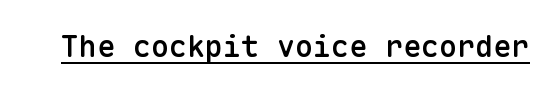
Q: Is the text bold? A: Semi-bold.
Q: Is the text italic (slanted)? A: No, it is upright.
Q: Is the typeface a serif or a sans-serif typeface? A: Sans-serif.
Q: Is the text underlined? A: Yes.
Q: Is the spacing between letters normal or unusually wide? A: Normal.
Q: Width (condensed, normal, or wide)? A: Normal.
Q: Stroke contrast? A: Low.
Q: x-height? A: Medium.
Q: Monospaced? A: Yes.
